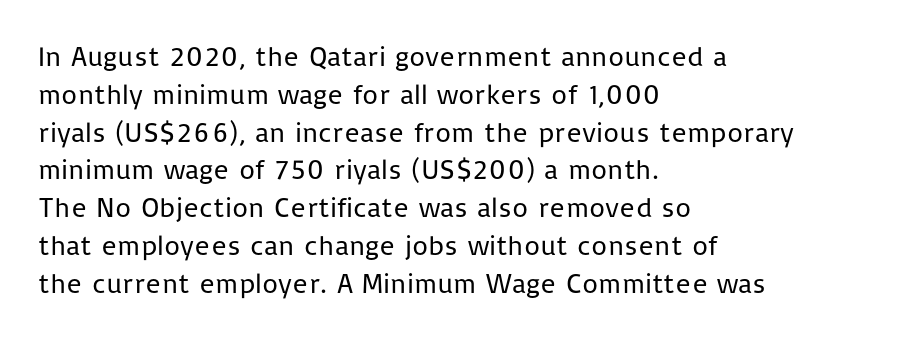
{"serif": "no", "italic": "no", "bold": "no", "weight": "regular", "width": "normal", "stroke_contrast": "low", "x_height": "medium", "monospaced": "no", "underline": "no", "align": "left", "line_spacing": "normal", "line_spacing_ratio": 1.35, "letter_spacing": "normal", "letter_spacing_em": 0.0, "glyph_px": 28}
